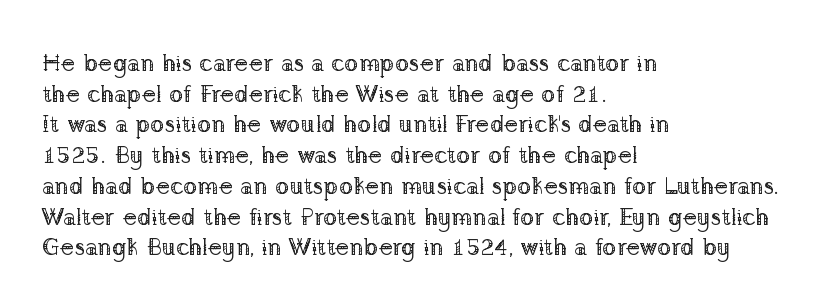
Is the type heavy? It reads as light-to-regular instead. Leftover space on each line is placed entirely after the last word. Characters follow at the spacing the type designer built in. The passage shown stacks its lines at a standard gap.
